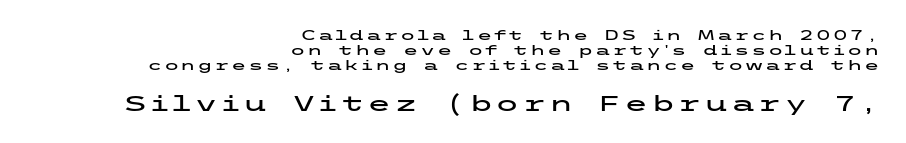
{"italic": "no", "underline": "no", "align": "right", "line_spacing": "tight", "line_spacing_ratio": 1.07, "larger_block": "second", "size_ratio": 1.57, "glyph_px": 22}
